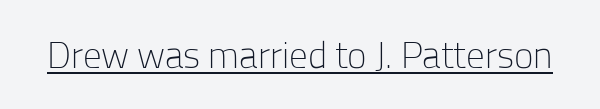
The image shows 37 px light sans-serif type, upright; set normal letter spacing, underlined; low stroke contrast and a medium x-height.
